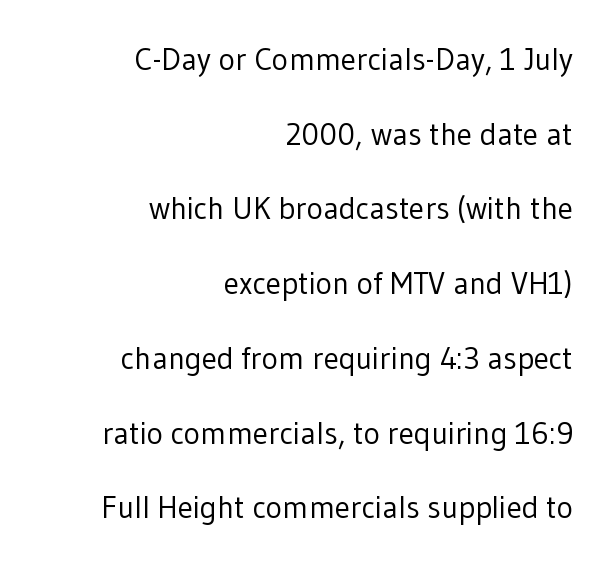
The image shows 31 px regular-weight sans-serif type, upright; set right-aligned, loose line spacing (2.41x), normal letter spacing, not underlined; low stroke contrast and a medium x-height.
